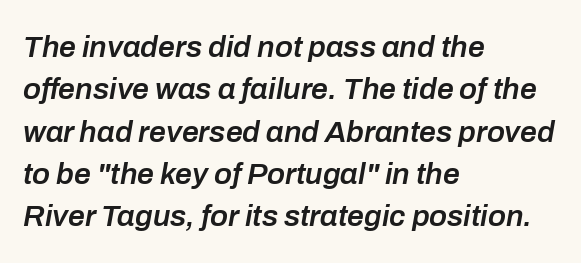
Q: Is the text bold? A: Semi-bold.
Q: Is the text italic (slanted)? A: Yes, it leans right by about 10 degrees.
Q: Is the text underlined? A: No.
Q: How is the paragraph aligned? A: Left-aligned.
Q: Is the spacing between letters normal or unusually wide? A: Normal.
Q: Is the spacing between lines tight, normal or loose? A: Normal.
Q: Width (condensed, normal, or wide)? A: Normal.
Q: Stroke contrast? A: Low.
Q: x-height? A: Medium.
Q: Monospaced? A: No.
